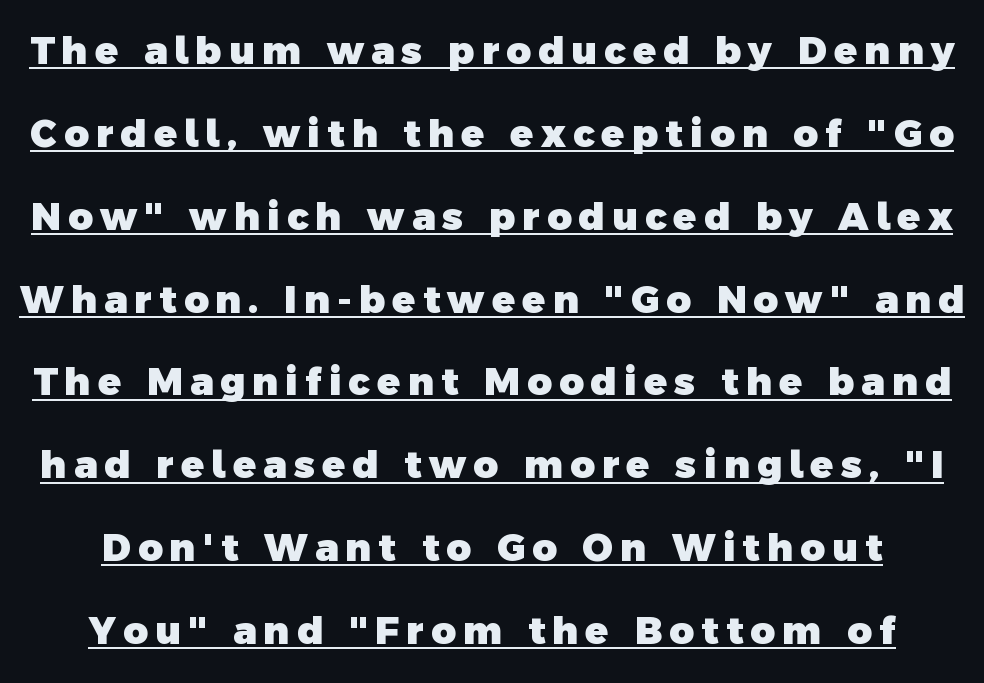
The image shows 38 px heavy sans-serif type; set loose line spacing (2.18x), underlined; a medium x-height.
